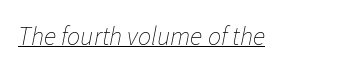
{"italic": "yes", "lean": "right", "slant_degrees": 11, "bold": "no", "underline": "yes", "letter_spacing": "normal", "letter_spacing_em": 0.0, "glyph_px": 26}
